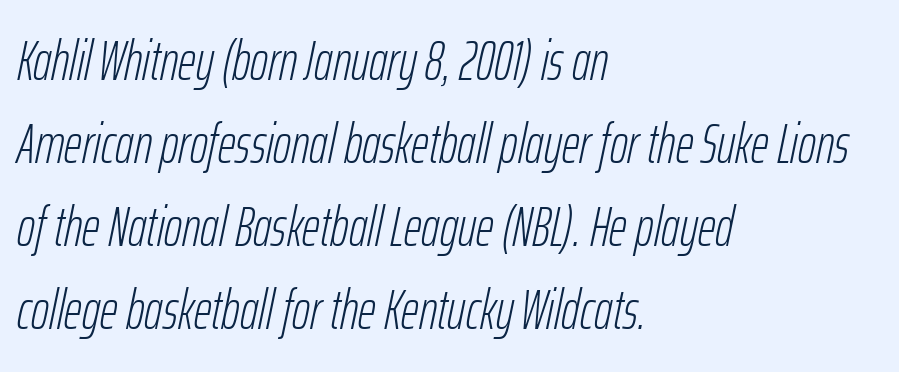
Line beginnings align vertically; line endings do not. This is oblique type, the kind used for emphasis or titles. Compared with typical body copy, the letter spacing here is the same. Vertical stems look standard width or narrower in stroke. Looks like regular typesetting: each glyph gets only the width it needs. Evenly set lines give the paragraph a standard silhouette.
